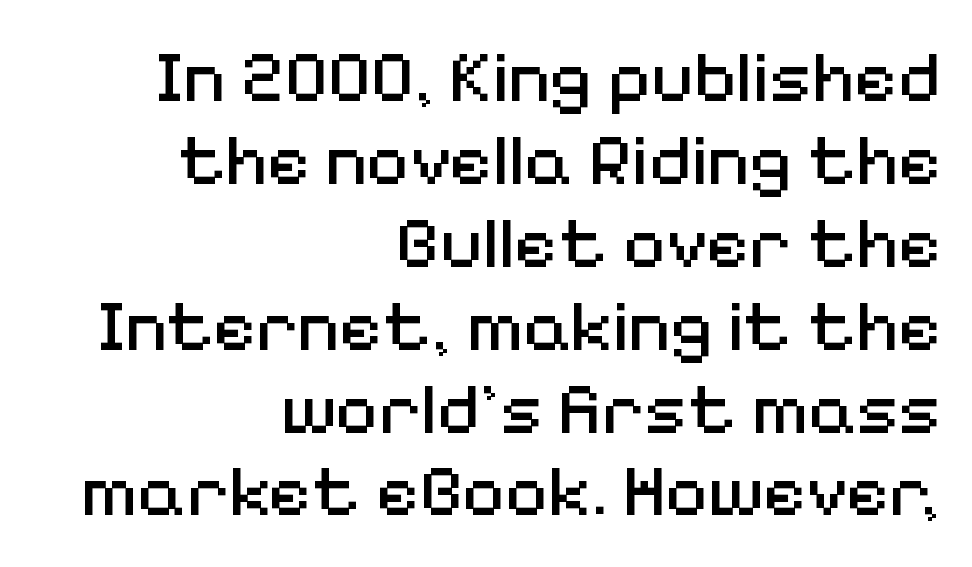
The image shows 74 px regular-weight sans-serif type, upright; set right-aligned, tight line spacing (1.12x), normal letter spacing, not underlined; medium stroke contrast and a medium x-height.
